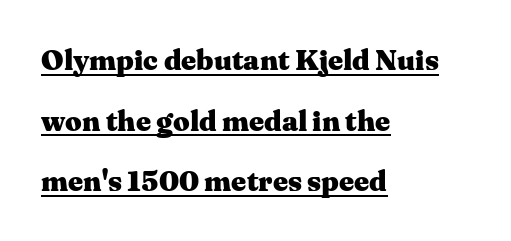
This is roman type, the default non-slanted kind. Look at the stroke-to-counter ratio: heavy, a bold. This sample has the flowing, uneven cadence of proportional lettering. Visually the block forms a straight wall on the left and a jagged coastline on the right. Notice the wide empty band between every row — that's loose leading. Every word sits above its own underline.
